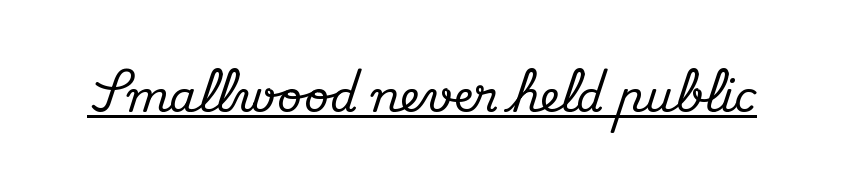
These lines are rendered in a variable-pitch font. Each letter's strokes conclude with small projecting serifs. The specimen includes a rule beneath the text block's lines. Observe the ordinary spacing: letters are neighbours, not strangers.
